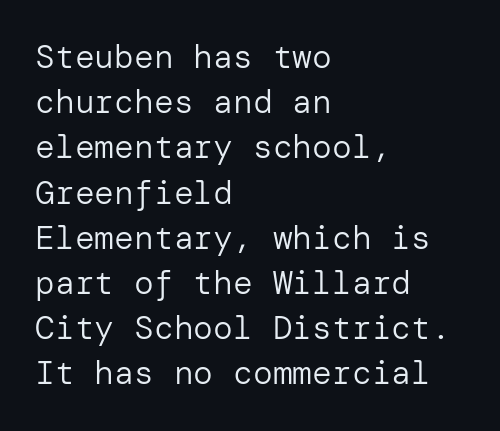
Q: Is the text bold? A: No.
Q: Is the text italic (slanted)? A: No, it is upright.
Q: Is the typeface a serif or a sans-serif typeface? A: Sans-serif.
Q: Is the text underlined? A: No.
Q: How is the paragraph aligned? A: Left-aligned.
Q: Is the spacing between letters normal or unusually wide? A: Normal.
Q: Is the spacing between lines tight, normal or loose? A: Normal.
Q: Width (condensed, normal, or wide)? A: Normal.
Q: Stroke contrast? A: Low.
Q: x-height? A: Medium.
